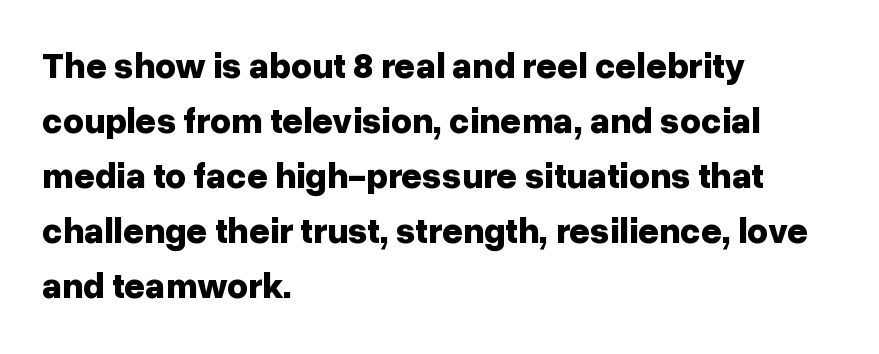
{"serif": "no", "italic": "no", "bold": "yes", "weight": "bold", "width": "normal", "stroke_contrast": "low", "x_height": "medium", "monospaced": "no", "underline": "no", "align": "left", "line_spacing": "normal", "line_spacing_ratio": 1.53, "letter_spacing": "normal", "letter_spacing_em": 0.0, "glyph_px": 36}
